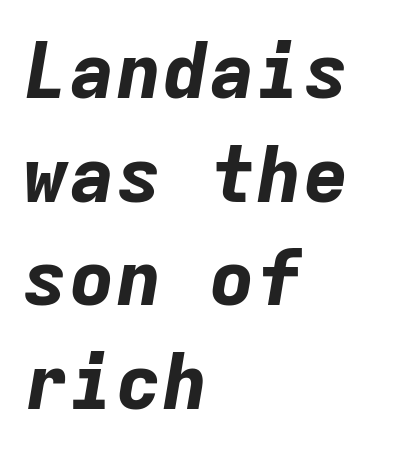
Q: Is the text bold? A: Yes.
Q: Is the text italic (slanted)? A: Yes, it leans right by about 9 degrees.
Q: Is the text underlined? A: No.
Q: How is the paragraph aligned? A: Left-aligned.
Q: Is the spacing between letters normal or unusually wide? A: Normal.
Q: Is the spacing between lines tight, normal or loose? A: Normal.
Q: Width (condensed, normal, or wide)? A: Normal.
Q: Stroke contrast? A: Low.
Q: x-height? A: Medium.
Q: Monospaced? A: Yes.
